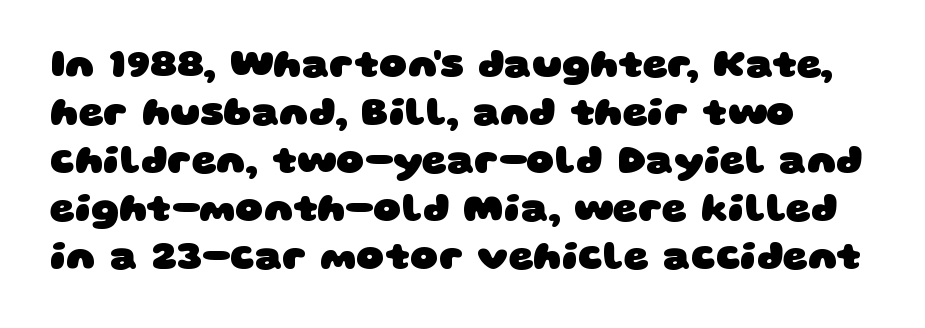
{"serif": "no", "bold": "yes", "weight": "heavy", "width": "wide", "stroke_contrast": "low", "x_height": "large", "monospaced": "no", "underline": "no", "line_spacing_ratio": 1.23, "letter_spacing": "normal", "letter_spacing_em": 0.0, "glyph_px": 39}
